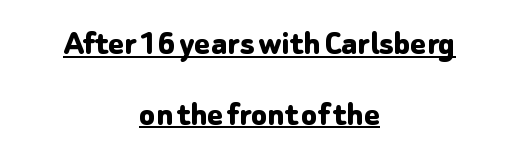
Q: Is the text bold? A: Yes.
Q: Is the text italic (slanted)? A: No, it is upright.
Q: Is the typeface a serif or a sans-serif typeface? A: Sans-serif.
Q: Is the text underlined? A: Yes.
Q: How is the paragraph aligned? A: Centered.
Q: Is the spacing between letters normal or unusually wide? A: Normal.
Q: Is the spacing between lines tight, normal or loose? A: Loose.
Q: Width (condensed, normal, or wide)? A: Normal.
Q: Stroke contrast? A: Low.
Q: x-height? A: Medium.
Q: Monospaced? A: No.
